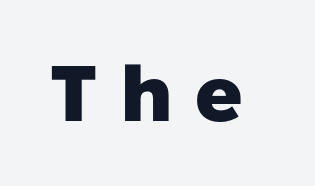
The characters look thick and weighty, a clear bold. The letters stand straight up with perfectly vertical stems. Someone cranked the tracking dial way up on this one. Underline: absent. Nope, no serifs anywhere on these letters. Is this a fixed-width face? No — the glyphs have proportional, varying widths.
